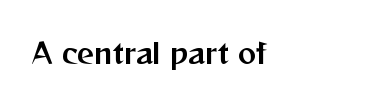
{"italic": "no", "underline": "no", "letter_spacing": "normal", "letter_spacing_em": 0.0, "glyph_px": 27}
